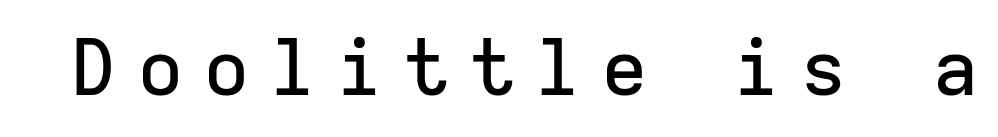
Q: Is the text italic (slanted)? A: No, it is upright.
Q: Is the typeface a serif or a sans-serif typeface? A: Sans-serif.
Q: Is the text underlined? A: No.
Q: Is the spacing between letters normal or unusually wide? A: Unusually wide.
Q: Width (condensed, normal, or wide)? A: Normal.
Q: Stroke contrast? A: Low.
Q: x-height? A: Medium.
Q: Monospaced? A: Yes.
